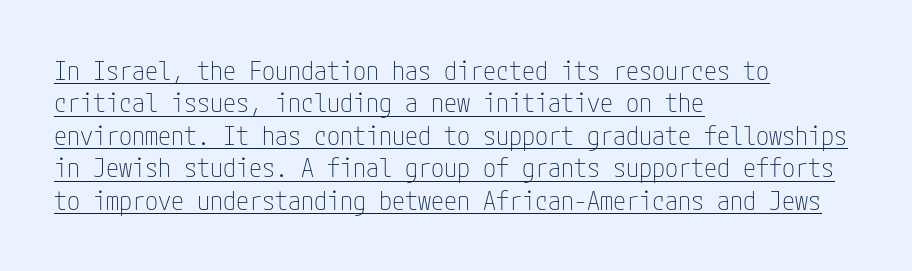
A student would call this left alignment; a typographer would say flush left, rag right. The type sits square on the baseline with zero lean. What's the leading like? Ordinary, nothing unusual. The font sits on the lighter half of the weight spectrum, regular included.
